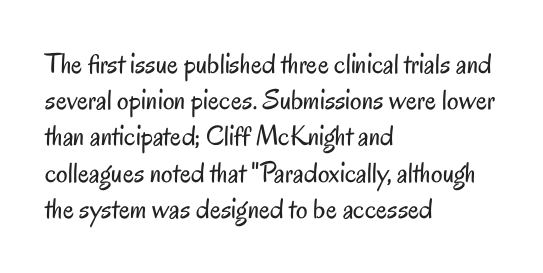
Think of a printed novel: that variable character pitch is what you see here. On a weight scale, this lands at 450 or below. Anything drawn beneath the words? Only blank space. The line texture is even and compact thanks to regular tracking. Do the letters lean? They stand straight. Each letter's strokes conclude bluntly, with no projecting serifs.
